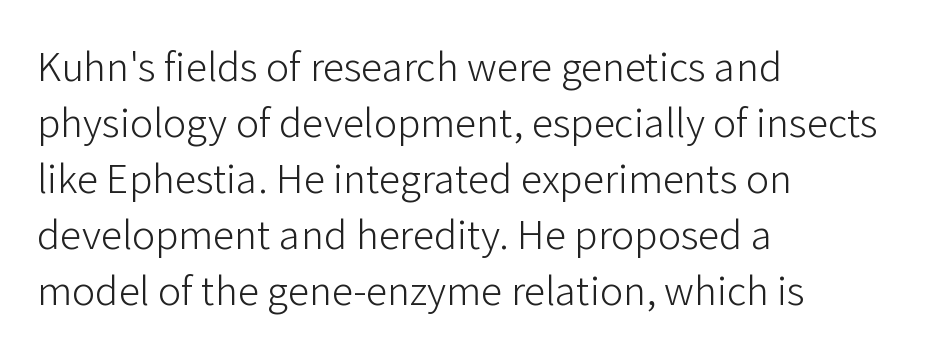
The image shows 43 px light sans-serif type, upright; set left-aligned, normal line spacing (1.3x), normal letter spacing, not underlined; low stroke contrast and a medium x-height.
